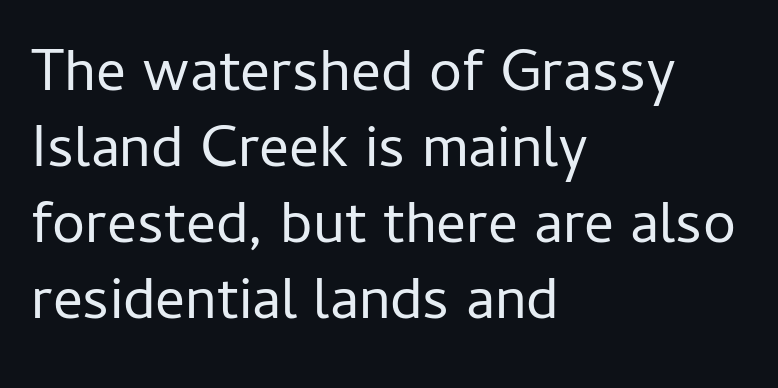
{"serif": "no", "italic": "no", "bold": "no", "weight": "regular", "width": "normal", "stroke_contrast": "low", "x_height": "medium", "monospaced": "no", "underline": "no", "align": "left", "line_spacing": "normal", "line_spacing_ratio": 1.29, "letter_spacing": "normal", "letter_spacing_em": 0.0, "glyph_px": 59}
